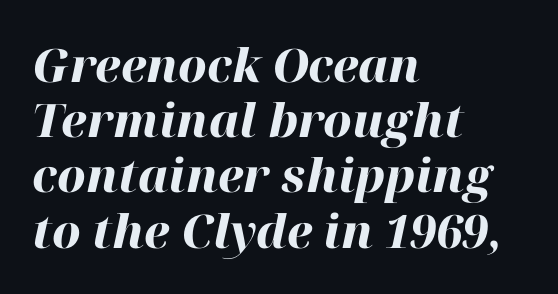
You'd pick this weight for a headline — it's a proper bold. The typography opts for an oblique posture over an upright one. Spacing between characters is what you'd get straight out of the box. Rule under the text: the space is simply empty. Do the characters align in a grid? No, the font is proportional.
